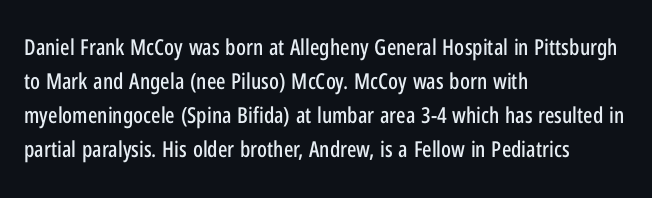
{"italic": "no", "underline": "no", "align": "left", "line_spacing": "normal", "line_spacing_ratio": 1.54, "letter_spacing": "normal", "letter_spacing_em": 0.0, "glyph_px": 22}
